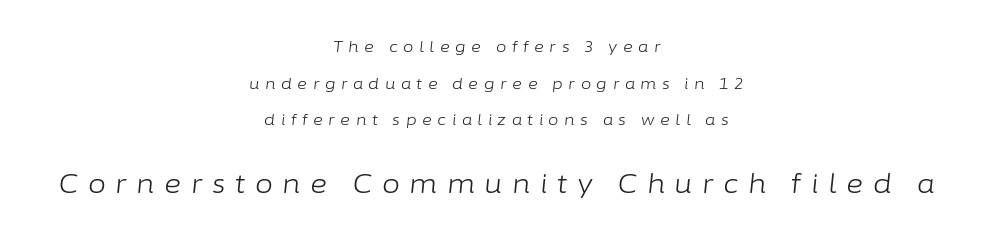
{"italic": "yes", "lean": "right", "slant_degrees": 6, "bold": "no", "underline": "no", "align": "center", "line_spacing": "loose", "line_spacing_ratio": 2.45, "letter_spacing": "wide", "letter_spacing_em": 0.37, "larger_block": "second", "size_ratio": 1.73, "glyph_px": 26}
